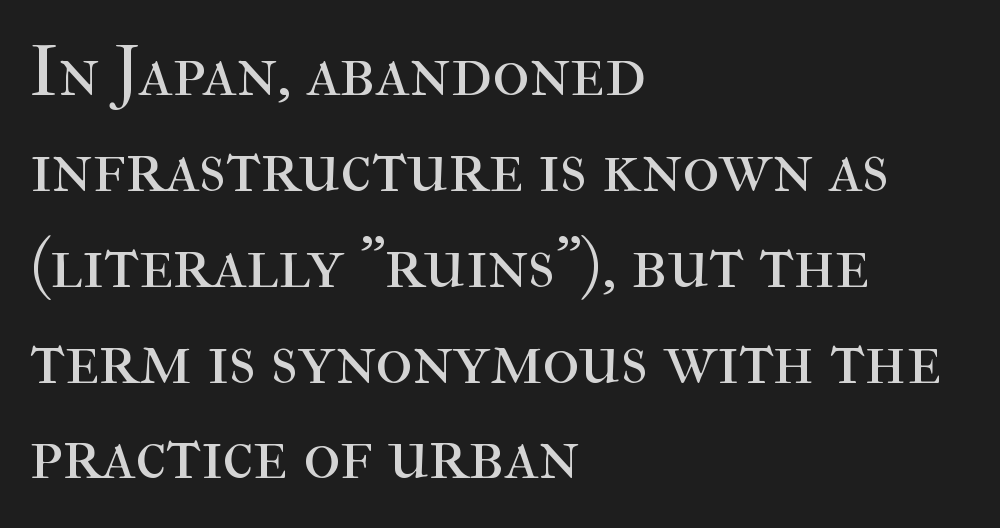
Q: Is the text bold? A: No.
Q: Is the text italic (slanted)? A: No, it is upright.
Q: Is the typeface a serif or a sans-serif typeface? A: Serif.
Q: Is the text underlined? A: No.
Q: How is the paragraph aligned? A: Left-aligned.
Q: Is the spacing between letters normal or unusually wide? A: Normal.
Q: Is the spacing between lines tight, normal or loose? A: Normal.
Q: Width (condensed, normal, or wide)? A: Normal.
Q: Stroke contrast? A: High.
Q: x-height? A: Medium.
Q: Monospaced? A: No.
